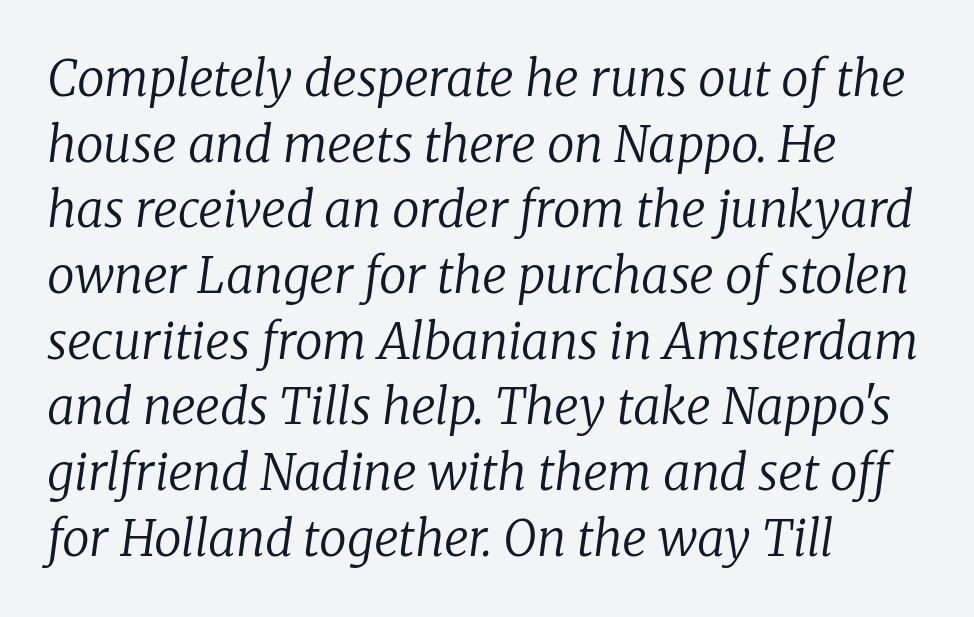
The typeface has the unassuming heft of standard copy or less. Is this a fixed-width face? No — the glyphs have proportional, varying widths. Yep, those are serifs on the letters. This sample keeps an unexceptional amount of space between lines. Horizontal alignment here is leftward, the default for most running prose.
